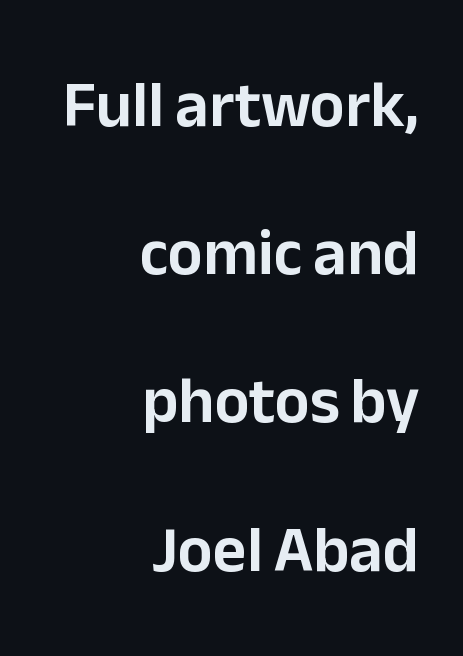
Q: Is the text italic (slanted)? A: No, it is upright.
Q: Is the typeface a serif or a sans-serif typeface? A: Sans-serif.
Q: Is the text underlined? A: No.
Q: How is the paragraph aligned? A: Right-aligned.
Q: Is the spacing between letters normal or unusually wide? A: Normal.
Q: Is the spacing between lines tight, normal or loose? A: Loose.
Q: Width (condensed, normal, or wide)? A: Normal.
Q: Stroke contrast? A: Low.
Q: x-height? A: Medium.
Q: Monospaced? A: No.
